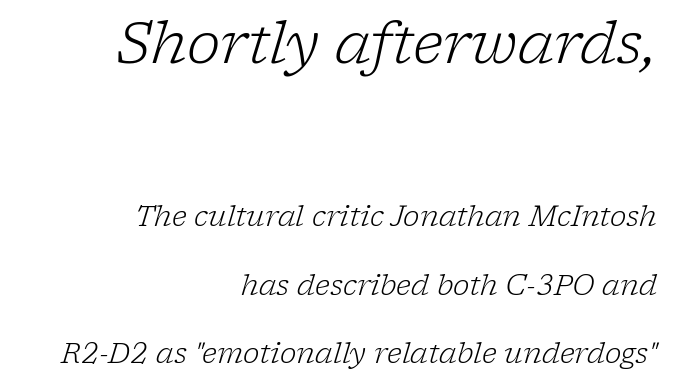
The image shows 57 px light serif type, italic (leaning right); set right-aligned, loose line spacing (2.45x), normal letter spacing, not underlined; the first (top) block is 2.04x larger; low stroke contrast and a medium x-height.
